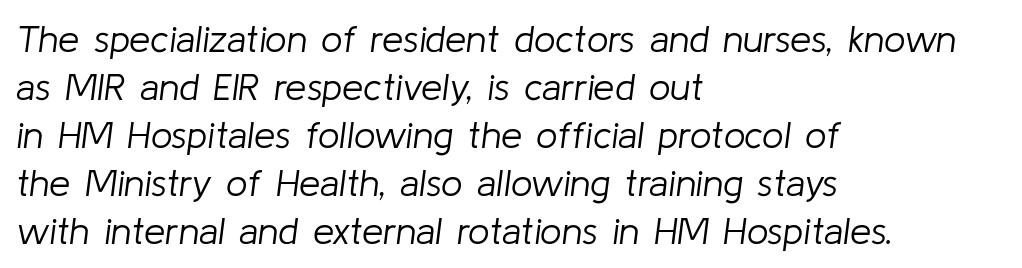
The face used here is proportionally spaced, like ordinary book or web type. Italic? Definitely — the glyphs are oblique. Vertical spacing — default. This reads as an unemphasized weight, regular at the heaviest.
